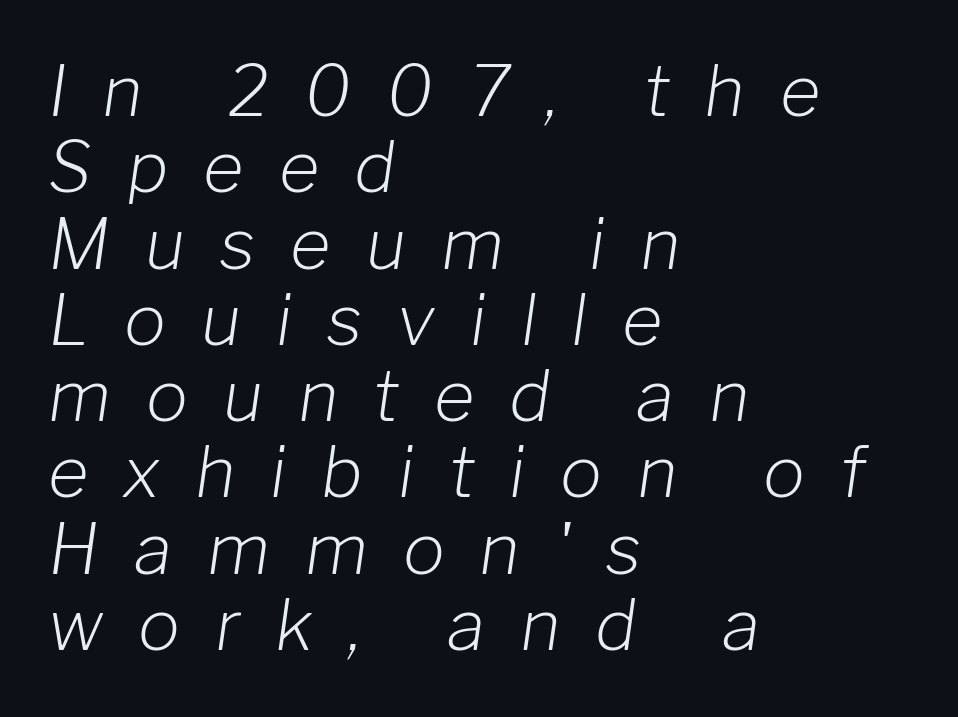
The baseline area is clear. Summary of weight: not heavy and not bold. The axis of the letterforms is tilted away from vertical. Typeset ragged right — the left edge is the straight one.
